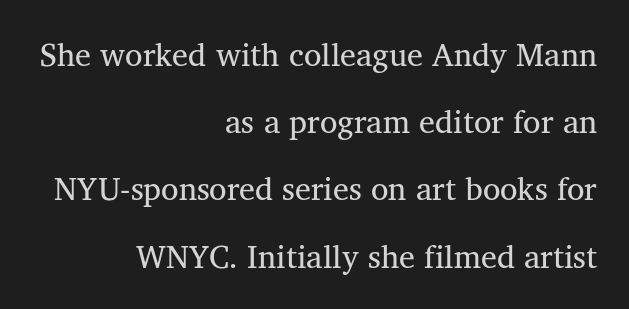
The image shows 32 px regular-weight serif type; set right-aligned, loose line spacing (2.1x), normal letter spacing, not underlined; medium stroke contrast and a medium x-height.
